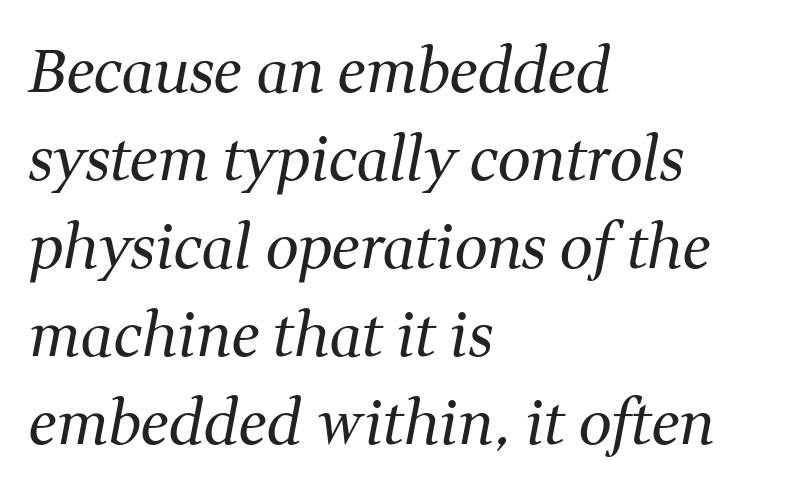
Q: Is the text bold? A: No.
Q: Is the text italic (slanted)? A: Yes, it leans right by about 11 degrees.
Q: Is the typeface a serif or a sans-serif typeface? A: Serif.
Q: Is the text underlined? A: No.
Q: How is the paragraph aligned? A: Left-aligned.
Q: Is the spacing between letters normal or unusually wide? A: Normal.
Q: Is the spacing between lines tight, normal or loose? A: Normal.
Q: Width (condensed, normal, or wide)? A: Normal.
Q: Stroke contrast? A: Medium.
Q: x-height? A: Medium.
Q: Monospaced? A: No.
